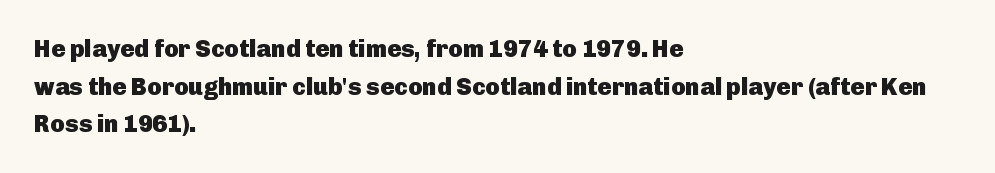
Heavy, bold letterforms. Quick note: underline off. The space between consecutive lines is moderate. This is roman type, the default non-slanted kind. The compositor pushed each line to the left boundary.
